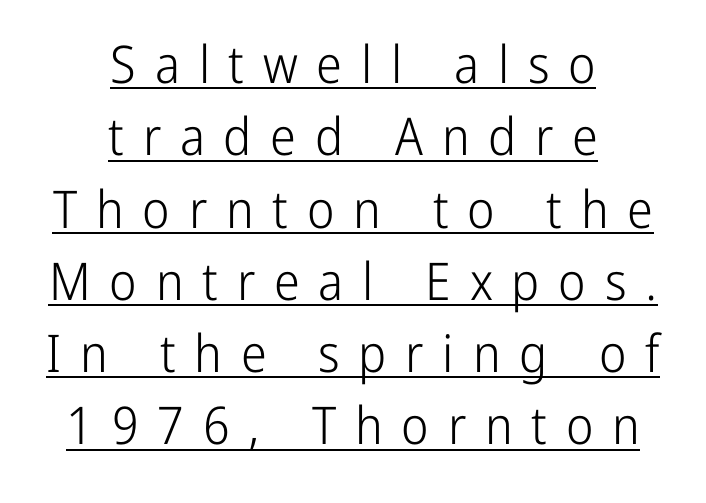
Q: Is the text bold? A: No.
Q: Is the text italic (slanted)? A: No, it is upright.
Q: Is the typeface a serif or a sans-serif typeface? A: Sans-serif.
Q: Is the text underlined? A: Yes.
Q: How is the paragraph aligned? A: Centered.
Q: Is the spacing between letters normal or unusually wide? A: Unusually wide.
Q: Is the spacing between lines tight, normal or loose? A: Normal.
Q: Width (condensed, normal, or wide)? A: Condensed.
Q: Stroke contrast? A: Low.
Q: x-height? A: Medium.
Q: Monospaced? A: No.
